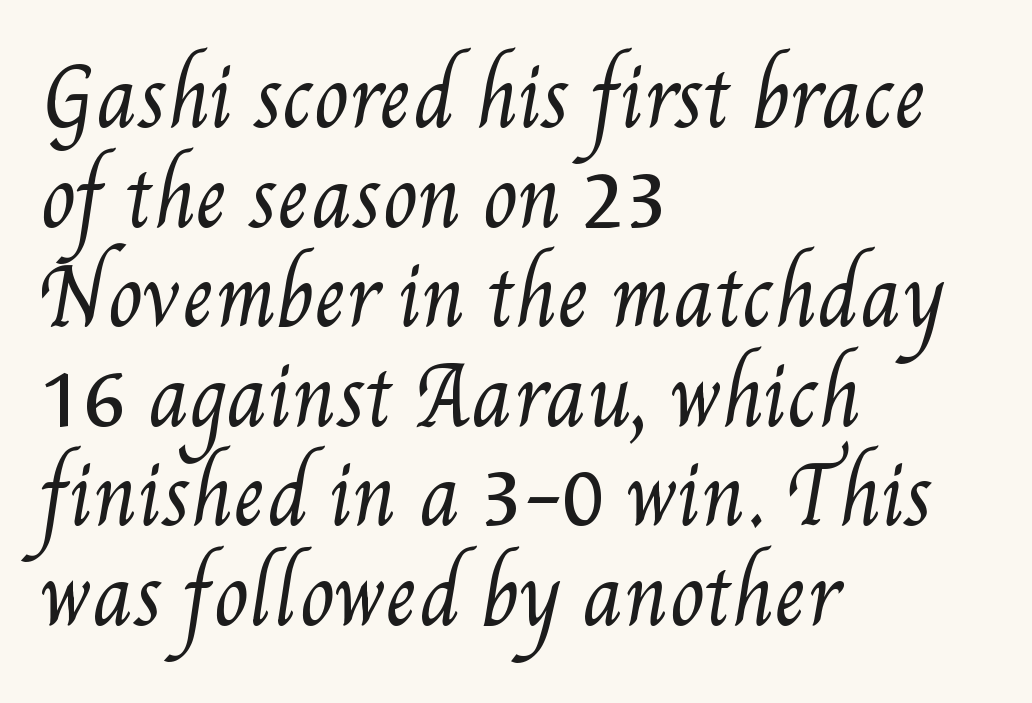
The leading is moderate, giving the passage an even texture. Caption: face not bold, strokes unweighted. You could call the tracking neutral — neither tight nor loose. Does the copy run flush right? No — it runs flush left. Descenders are the only things crossing below the line. The passage shown is typed in a proportional face where columns would drift.
